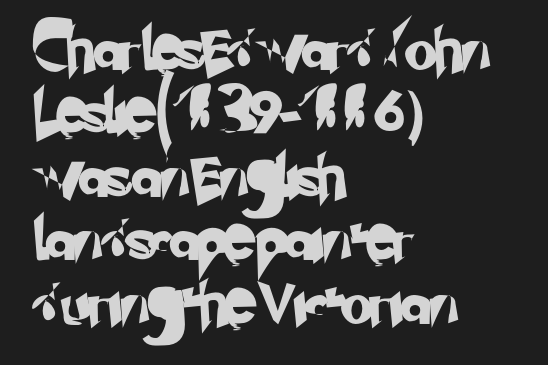
The image shows 42 px sans-serif type; set left-aligned, normal line spacing (1.51x), normal letter spacing, not underlined; low stroke contrast and a small x-height.
